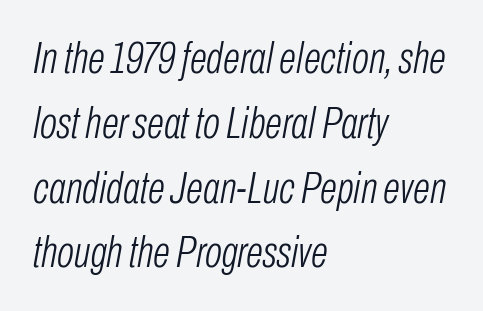
The letters advance in unequal steps, a hallmark of proportional type. An italicized treatment has been applied to the whole sample. These lines stack with their left ends in a neat column. The baseline area is clear. Glyph-to-glyph distance matches everyday printed text.
